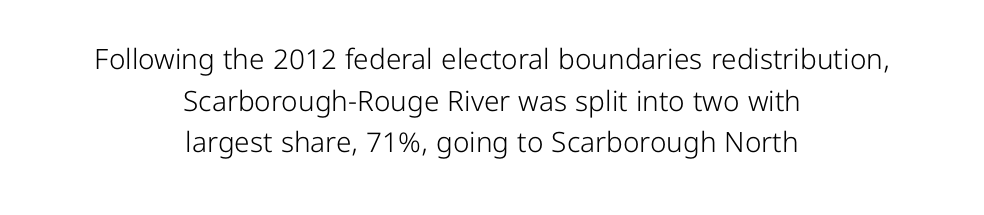
{"serif": "no", "italic": "no", "bold": "no", "weight": "light", "width": "normal", "stroke_contrast": "low", "x_height": "medium", "monospaced": "no", "underline": "no", "align": "center", "line_spacing": "normal", "line_spacing_ratio": 1.49, "letter_spacing": "normal", "letter_spacing_em": 0.0, "glyph_px": 28}
